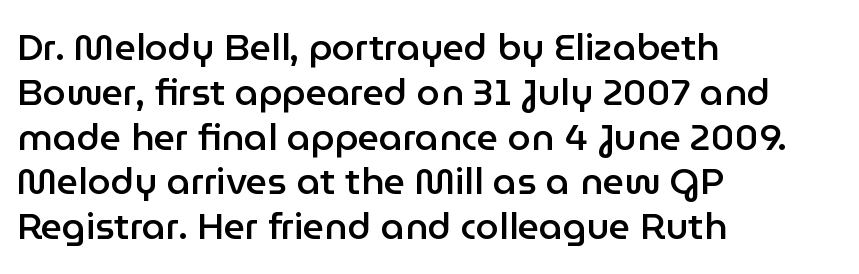
The passage shown has conventional tracking throughout. Looks like regular typesetting: each glyph gets only the width it needs. Serif or sans? Sans — the stroke terminals are bare. Italic? Not at all — the glyphs are vertical. Bare-footed words on every line.
